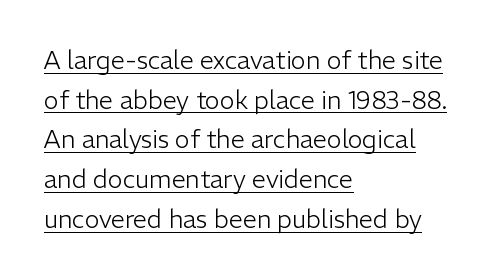
{"italic": "no", "bold": "no", "underline": "yes", "align": "left", "line_spacing": "normal", "line_spacing_ratio": 1.59, "letter_spacing": "normal", "letter_spacing_em": 0.0, "glyph_px": 25}
